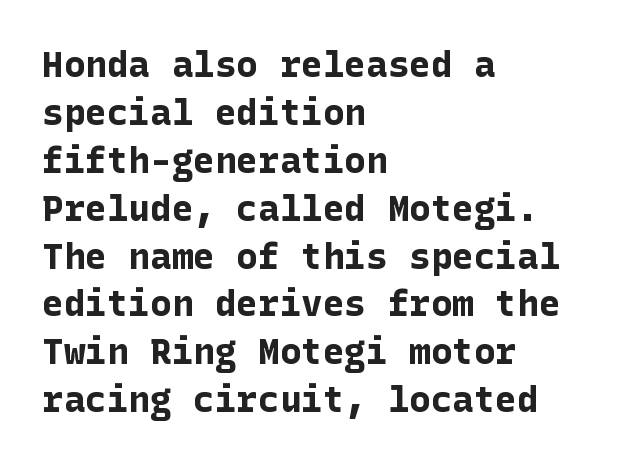
The image shows 36 px bold sans-serif type, upright; set left-aligned, normal line spacing (1.33x), normal letter spacing, not underlined; low stroke contrast and a medium x-height.
